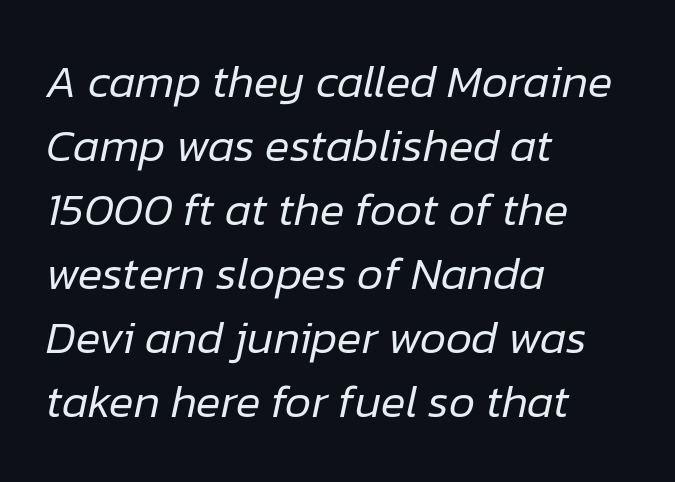
Caption: multi-line text, flush left, ragged right. These lines keep a tight, regular rhythm from letter to letter. Stroke mass is kept to a normal reading level or below. The whole block is typeset with a tilt.
